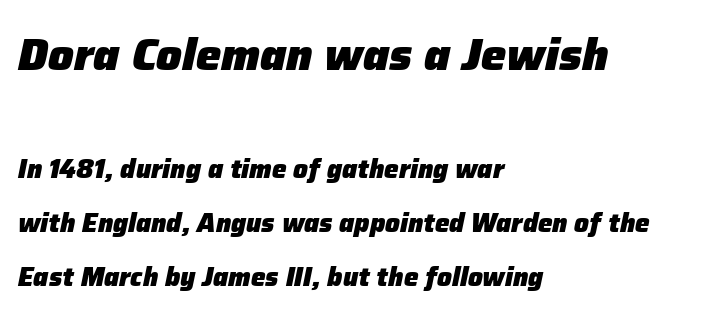
Q: Is the text bold? A: Yes.
Q: Is the text italic (slanted)? A: Yes, it leans right by about 12 degrees.
Q: Is the text underlined? A: No.
Q: How is the paragraph aligned? A: Left-aligned.
Q: Is the spacing between letters normal or unusually wide? A: Normal.
Q: Is the spacing between lines tight, normal or loose? A: Loose.
Q: Which block of text is set in a larger size, the first (top) or the second (bottom)? A: The first (top) one.
Q: Width (condensed, normal, or wide)? A: Normal.
Q: Stroke contrast? A: Low.
Q: x-height? A: Medium.
Q: Monospaced? A: No.
